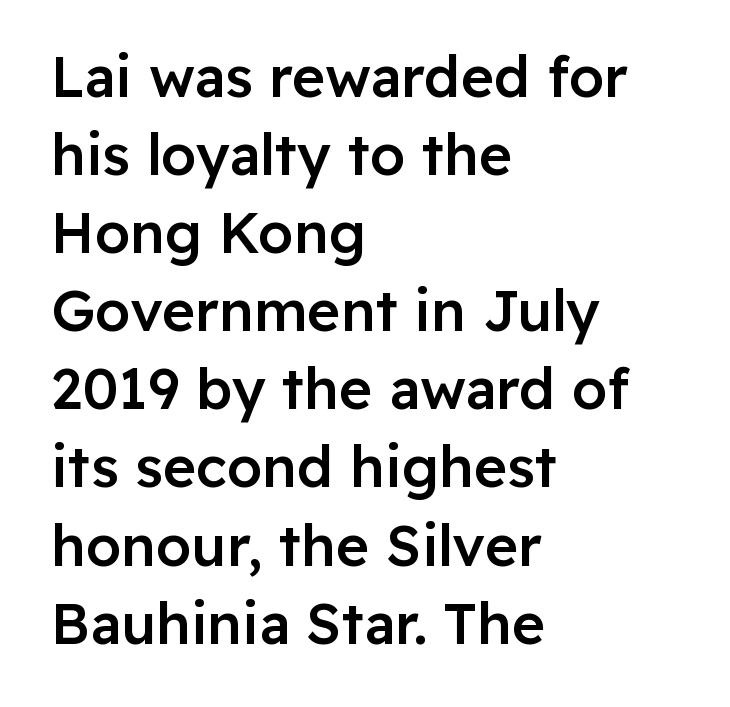
Q: Is the text bold? A: Semi-bold.
Q: Is the text italic (slanted)? A: No, it is upright.
Q: Is the typeface a serif or a sans-serif typeface? A: Sans-serif.
Q: Is the text underlined? A: No.
Q: How is the paragraph aligned? A: Left-aligned.
Q: Is the spacing between letters normal or unusually wide? A: Normal.
Q: Is the spacing between lines tight, normal or loose? A: Normal.
Q: Width (condensed, normal, or wide)? A: Normal.
Q: Stroke contrast? A: Low.
Q: x-height? A: Medium.
Q: Monospaced? A: No.
